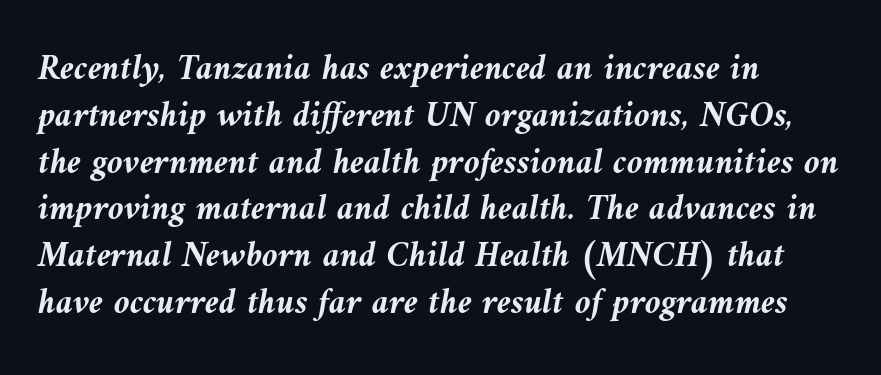
Q: Is the text bold? A: Yes.
Q: Is the text italic (slanted)? A: Yes, it leans left by about 9 degrees.
Q: Is the text underlined? A: No.
Q: How is the paragraph aligned? A: Left-aligned.
Q: Is the spacing between letters normal or unusually wide? A: Normal.
Q: Is the spacing between lines tight, normal or loose? A: Normal.
Q: Width (condensed, normal, or wide)? A: Normal.
Q: Stroke contrast? A: Medium.
Q: x-height? A: Medium.
Q: Monospaced? A: No.
